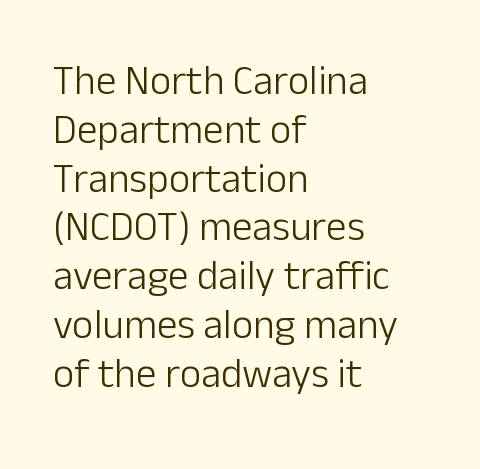
{"serif": "no", "italic": "no", "bold": "no", "weight": "light", "width": "normal", "stroke_contrast": "low", "x_height": "medium", "monospaced": "no", "underline": "no", "align": "left", "line_spacing_ratio": 1.19, "letter_spacing": "normal", "letter_spacing_em": 0.0, "glyph_px": 41}
